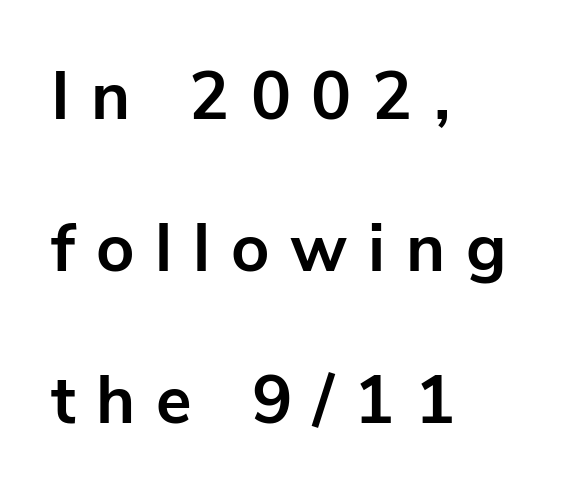
Words appear elongated and porous because spacing is wide. The zone under the glyphs is completely vacant. Heft: maximum for text — a bold. The face used here is proportionally spaced, like ordinary book or web type. Leading: increased.
